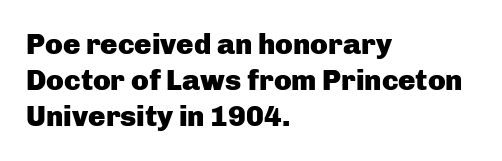
{"serif": "no", "italic": "no", "bold": "yes", "weight": "heavy", "width": "normal", "stroke_contrast": "low", "x_height": "medium", "monospaced": "no", "underline": "no", "align": "left", "line_spacing": "normal", "line_spacing_ratio": 1.25, "letter_spacing": "normal", "letter_spacing_em": 0.0, "glyph_px": 29}
